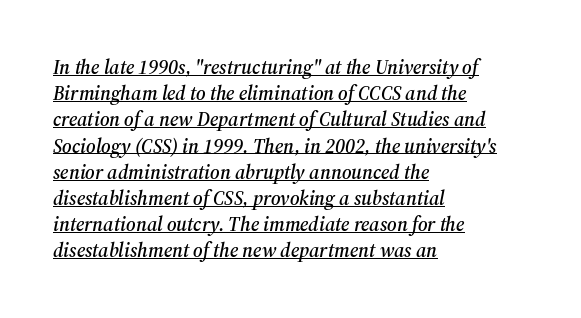
The letterforms sit shoulder to shoulder at normal distance. Vertically, the passage feels balanced, rows spaced as you'd expect. Notice how the stems are inclined rather than vertical — that's the hallmark of italics. Descenders here cross a horizontal rule under the line. Typeset ragged right — the left edge is the straight one.
